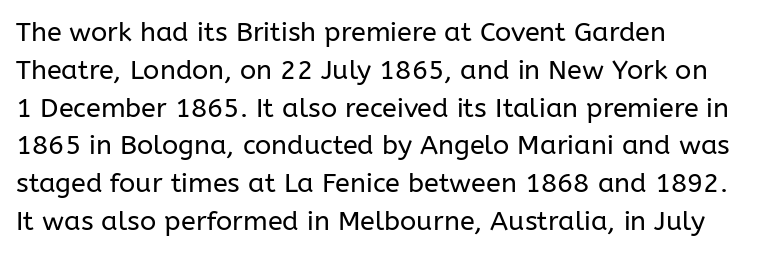
{"italic": "no", "bold": "no", "underline": "no", "align": "left", "line_spacing": "normal", "line_spacing_ratio": 1.4, "letter_spacing": "normal", "letter_spacing_em": 0.0, "glyph_px": 27}
